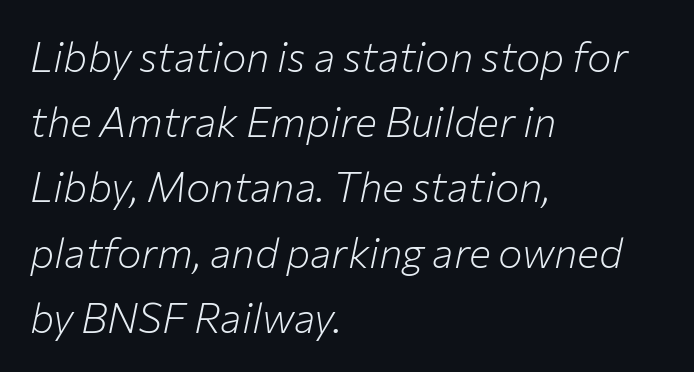
Standard letterfit; no display-style spreading of the glyphs. Notice how the passage keeps a crisp vertical edge on the left only. This sample keeps an unexceptional amount of space between lines. Heft: none added — not bold.
